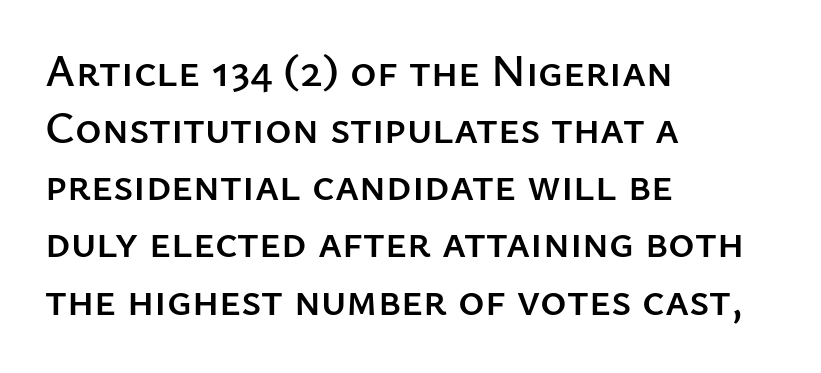
Spacing verdict: proportional, widths tailored to each character. In terms of leading, this rendering sits right in the middle. The letters stand upright; this is a roman face. This rendering features lettering with no underline. Where is the straight margin? On the left.
